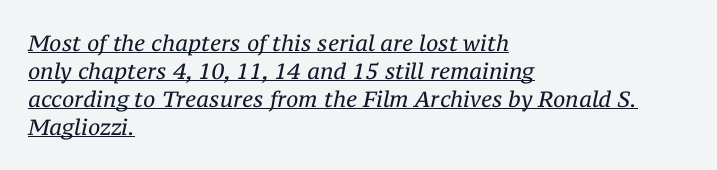
Q: Is the text bold? A: No.
Q: Is the text italic (slanted)? A: Yes, it leans right by about 12 degrees.
Q: Is the text underlined? A: Yes.
Q: How is the paragraph aligned? A: Left-aligned.
Q: Is the spacing between letters normal or unusually wide? A: Normal.
Q: Is the spacing between lines tight, normal or loose? A: Normal.
